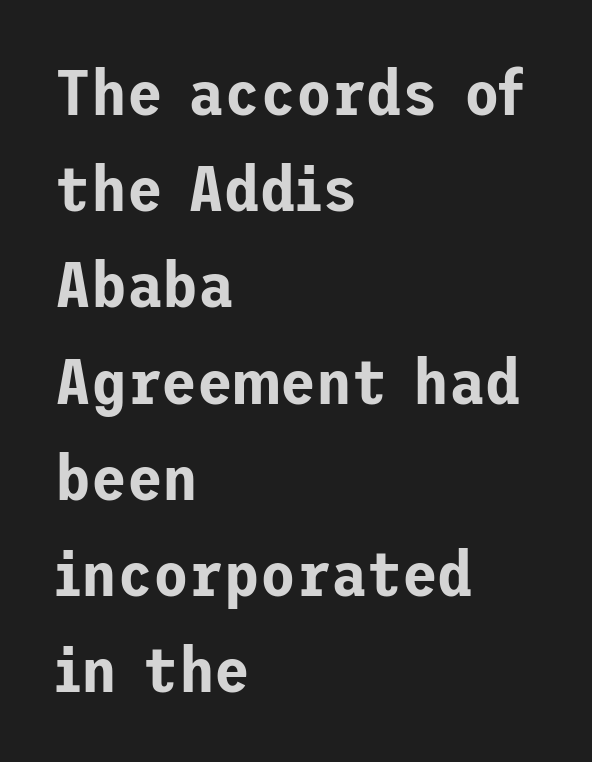
Honestly, the letter spacing is just normal — you wouldn't notice it. How would I describe the line gaps? Plain and ordinary. Layout note: lines flush left. The glyphs are unaccompanied by any horizontal stroke below them.
